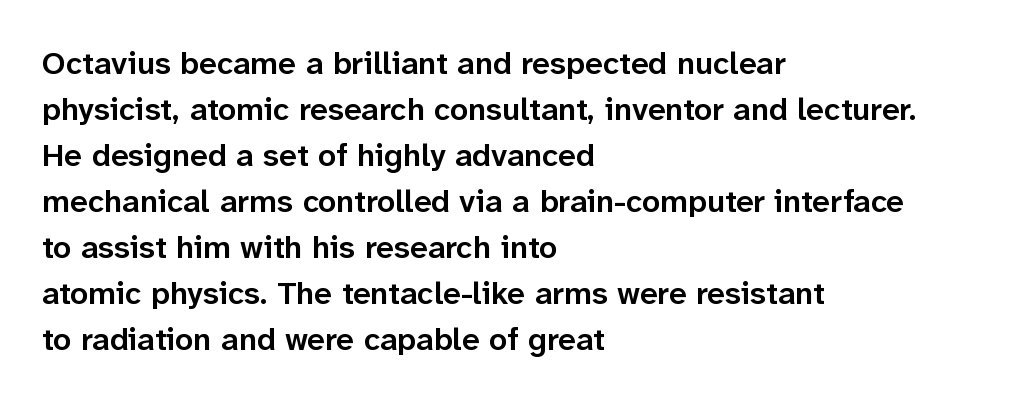
Q: Is the text bold? A: Semi-bold.
Q: Is the text italic (slanted)? A: No, it is upright.
Q: Is the typeface a serif or a sans-serif typeface? A: Sans-serif.
Q: Is the text underlined? A: No.
Q: How is the paragraph aligned? A: Left-aligned.
Q: Is the spacing between letters normal or unusually wide? A: Normal.
Q: Is the spacing between lines tight, normal or loose? A: Normal.
Q: Width (condensed, normal, or wide)? A: Normal.
Q: Stroke contrast? A: Low.
Q: x-height? A: Medium.
Q: Monospaced? A: No.
